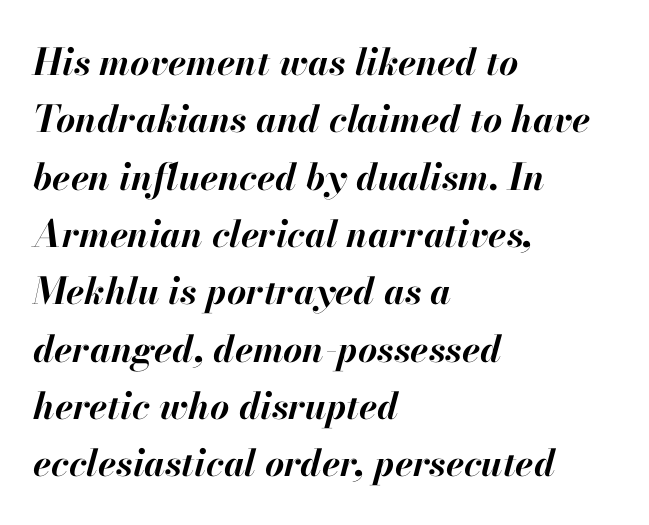
If you measured baseline to baseline, you'd find a middling distance. Any mark beneath the type? The region is blank. Posture: slanted. The face used here is rendered with its standard letterfit. These lines are set flush left with a ragged right edge. The rendering uses natural spacing where letterforms have individual widths.
